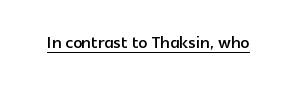
Q: Is the text italic (slanted)? A: No, it is upright.
Q: Is the text underlined? A: Yes.
Q: Is the spacing between letters normal or unusually wide? A: Normal.
